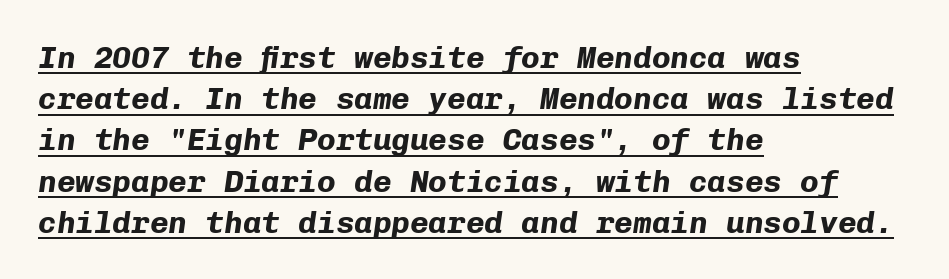
The image shows 31 px bold type, italic (leaning right), monospaced; set left-aligned, normal line spacing (1.33x), normal letter spacing, underlined; low stroke contrast and a medium x-height.
